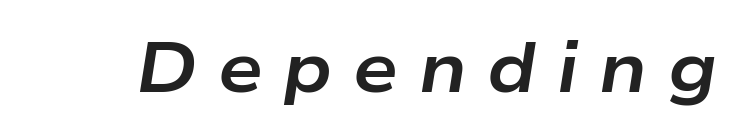
The image shows 71 px bold, wide type, italic (leaning right); set unusually wide letter spacing (+0.29 em), not underlined; low stroke contrast and a medium x-height.
